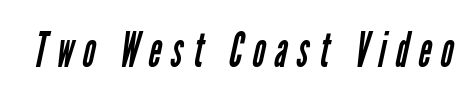
Here the designer chose a conventional face with non-uniform glyph widths. Counters stay open thanks to moderate or lighter strokes. Clear beneath every line of the passage. The letters carry no serifs — their stems end cleanly without finishing strokes.
